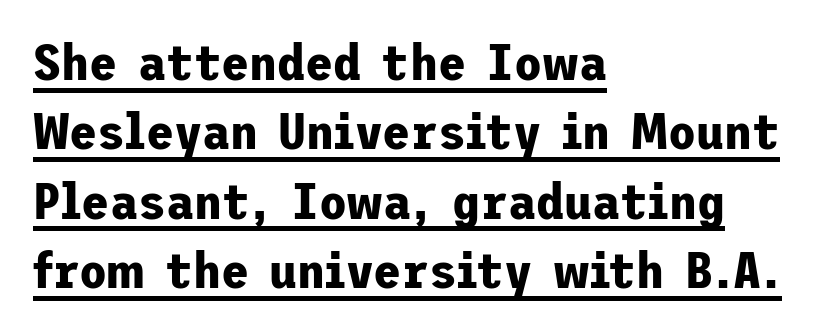
Q: Is the text bold? A: Yes.
Q: Is the text italic (slanted)? A: No, it is upright.
Q: Is the typeface a serif or a sans-serif typeface? A: Sans-serif.
Q: Is the text underlined? A: Yes.
Q: How is the paragraph aligned? A: Left-aligned.
Q: Is the spacing between letters normal or unusually wide? A: Normal.
Q: Is the spacing between lines tight, normal or loose? A: Normal.
Q: Width (condensed, normal, or wide)? A: Normal.
Q: Stroke contrast? A: Low.
Q: x-height? A: Medium.
